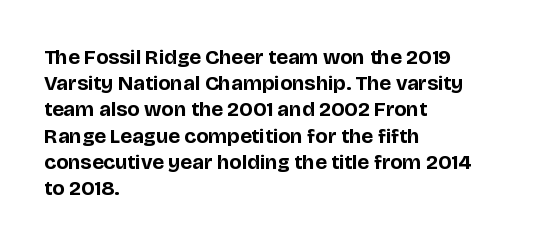
Does the weight exceed regular? Yes, all the way to bold. A typesetter would mark this as roman, not italic. The glyphs are unaccompanied by any horizontal stroke below them. Interline gaps are of average width in this sample. The horizontal fit of the characters is conventional and even.
